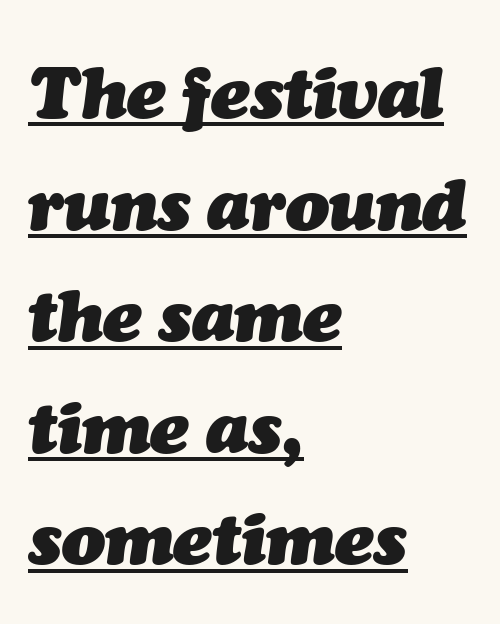
Students, observe: this is what conventionally led text looks like. The text block is weighted toward the left margin, trailing off unevenly rightward. The typesetting leans heavy: a genuine bold. Compared with ordinary roman type, these characters are visibly tilted.
